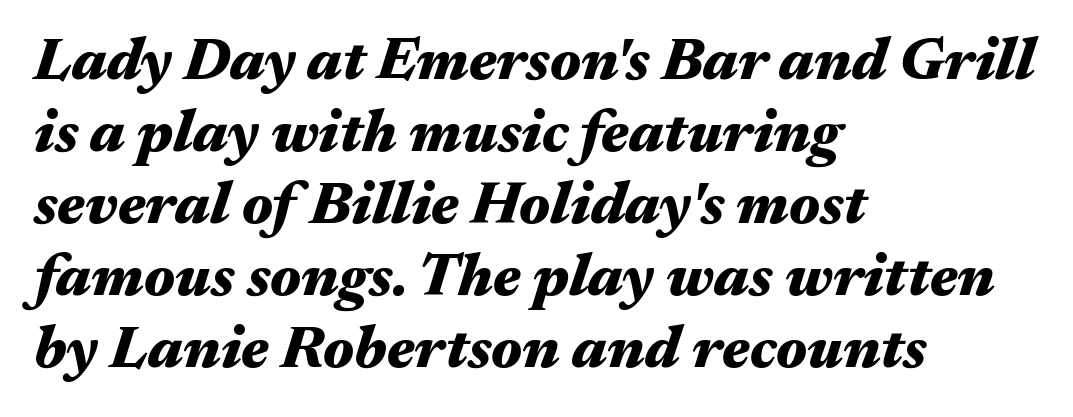
The passage shown leans; its letterforms are oblique. A typesetter would call this zero additional tracking. Just letters on the line, the space beneath them empty. The face used here is proportionally spaced, like ordinary book or web type. The strokes are fattened all the way to bold.
